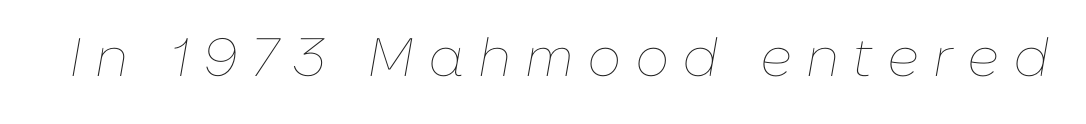
The image shows 54 px thin type, italic (leaning right); set unusually wide letter spacing (+0.25 em), not underlined; low stroke contrast and a medium x-height.
